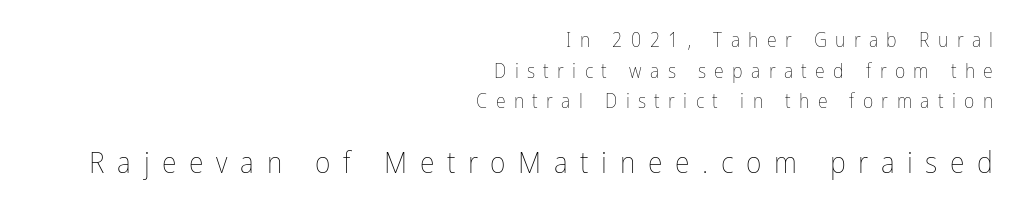
{"italic": "no", "bold": "no", "weight": "thin", "width": "condensed", "stroke_contrast": "low", "x_height": "medium", "monospaced": "no", "underline": "no", "align": "right", "line_spacing": "normal", "line_spacing_ratio": 1.53, "letter_spacing": "wide", "letter_spacing_em": 0.42, "larger_block": "second", "size_ratio": 1.5, "glyph_px": 30}
